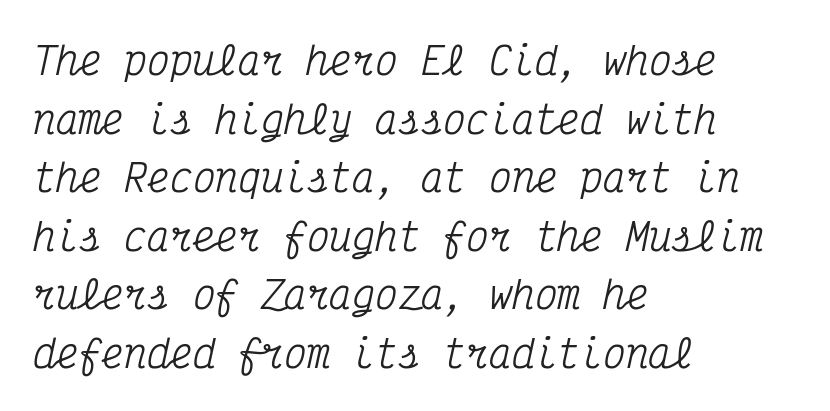
Horizontal alignment here is leftward, the default for most running prose. The foot of each line stays bare and open. The typography opts for an oblique posture over an upright one. Think of a typewriter: that constant character pitch is what you see here. The face used here is seriffed, in the tradition of book romans. Honestly, the row spacing looks completely unremarkable.
